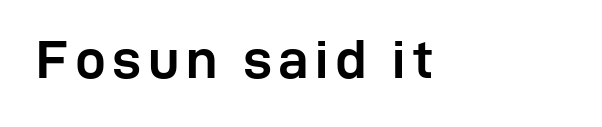
Tall strokes in this sample are plumb rather than angled. What kind of face is this? One without serifs — a sans. Decoration check: the copy has no underline. Its strokes are broad and dark, the hallmark of bold type.
